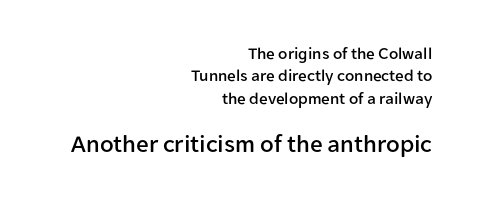
The image shows 25 px text type, upright; set right-aligned, normal line spacing (1.32x), normal letter spacing, not underlined; the second (bottom) block is 1.47x larger.
